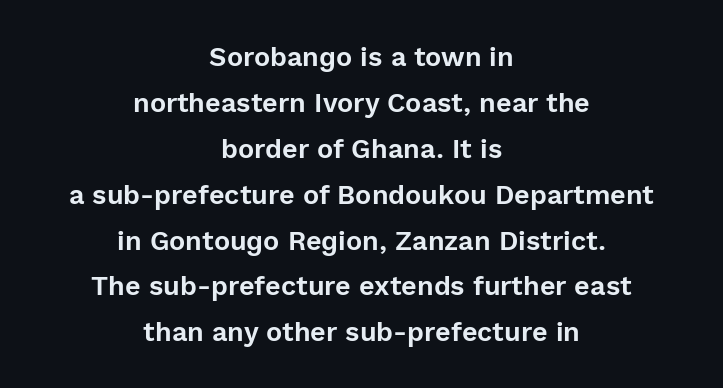
{"italic": "no", "underline": "no", "align": "center", "line_spacing": "normal", "line_spacing_ratio": 1.7, "letter_spacing": "normal", "letter_spacing_em": 0.0, "glyph_px": 27}
